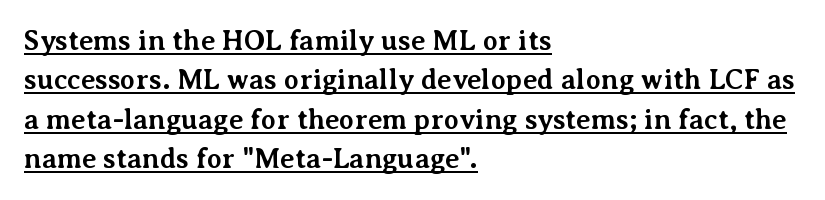
{"serif": "yes", "italic": "no", "bold": "yes", "weight": "bold", "width": "normal", "stroke_contrast": "medium", "x_height": "medium", "monospaced": "no", "underline": "yes", "align": "left", "line_spacing": "normal", "line_spacing_ratio": 1.41, "letter_spacing": "normal", "letter_spacing_em": 0.0, "glyph_px": 28}
